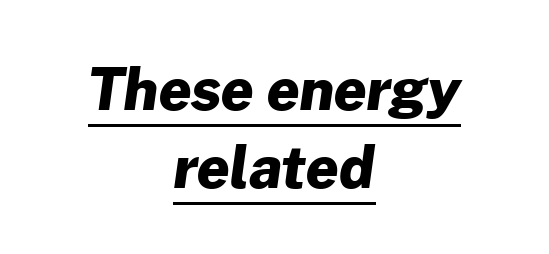
{"serif": "no", "bold": "yes", "weight": "heavy", "width": "normal", "stroke_contrast": "low", "x_height": "medium", "monospaced": "no", "underline": "yes", "align": "center", "line_spacing": "normal", "line_spacing_ratio": 1.37, "letter_spacing": "normal", "letter_spacing_em": 0.0, "glyph_px": 57}
